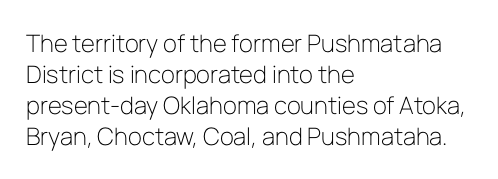
Q: Is the text bold? A: No.
Q: Is the text italic (slanted)? A: No, it is upright.
Q: Is the text underlined? A: No.
Q: How is the paragraph aligned? A: Left-aligned.
Q: Is the spacing between letters normal or unusually wide? A: Normal.
Q: Is the spacing between lines tight, normal or loose? A: Normal.
